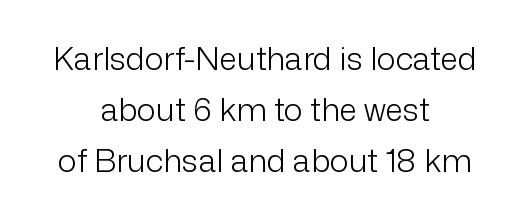
Q: Is the text bold? A: No.
Q: Is the text italic (slanted)? A: No, it is upright.
Q: Is the typeface a serif or a sans-serif typeface? A: Sans-serif.
Q: Is the text underlined? A: No.
Q: How is the paragraph aligned? A: Centered.
Q: Is the spacing between letters normal or unusually wide? A: Normal.
Q: Is the spacing between lines tight, normal or loose? A: Normal.
Q: Width (condensed, normal, or wide)? A: Normal.
Q: Stroke contrast? A: Low.
Q: x-height? A: Medium.
Q: Monospaced? A: No.
